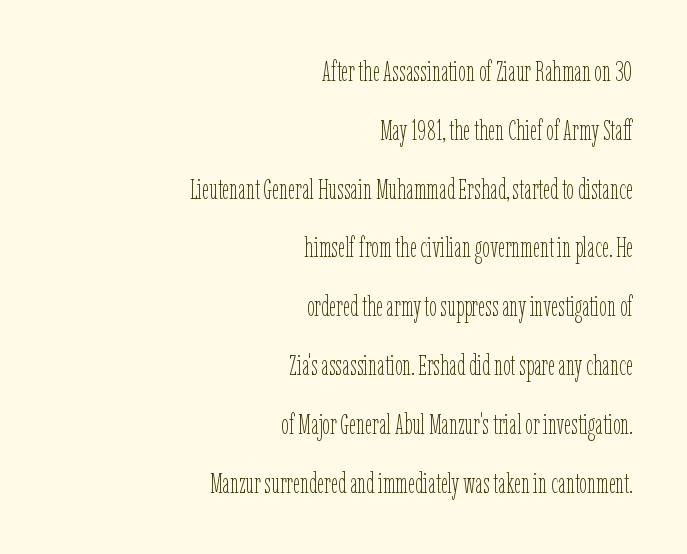
The passage shown is typed in a proportional face where columns would drift. Ordinary non-slanted type is in use. Compared with a flush-left layout, this one pins lines to the opposite, right side. Leading: increased. The area under the type is left untouched. Observe the ordinary spacing: letters are neighbours, not strangers.
